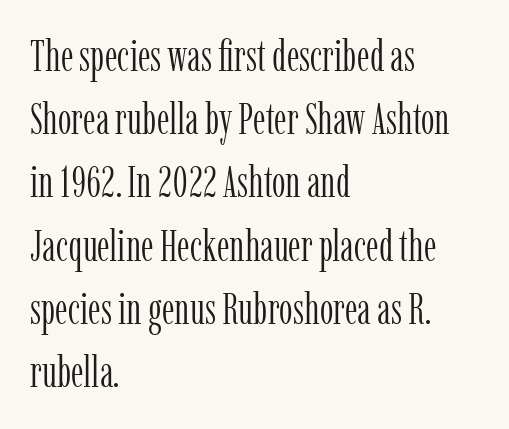
{"serif": "yes", "italic": "no", "bold": "no", "weight": "light", "width": "condensed", "stroke_contrast": "low", "x_height": "medium", "monospaced": "no", "underline": "no", "align": "left", "line_spacing": "normal", "line_spacing_ratio": 1.47, "letter_spacing": "normal", "letter_spacing_em": 0.0, "glyph_px": 43}
